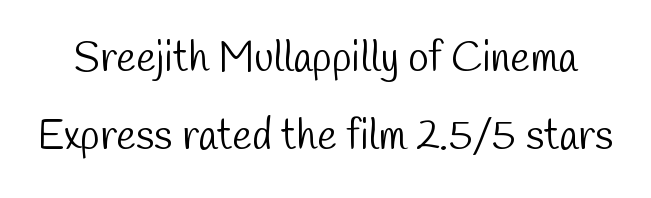
{"serif": "no", "bold": "no", "weight": "light", "width": "condensed", "stroke_contrast": "low", "x_height": "medium", "monospaced": "no", "underline": "no", "line_spacing_ratio": 1.86, "letter_spacing": "normal", "letter_spacing_em": 0.0, "glyph_px": 42}
